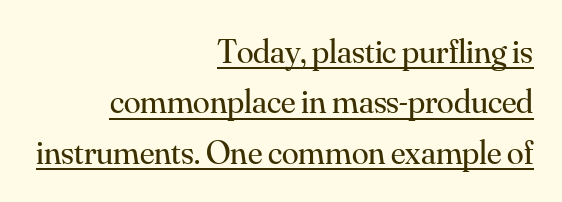
The image shows 34 px regular-weight serif type, upright; set right-aligned, normal line spacing (1.48x), normal letter spacing, underlined; medium stroke contrast and a small x-height.
